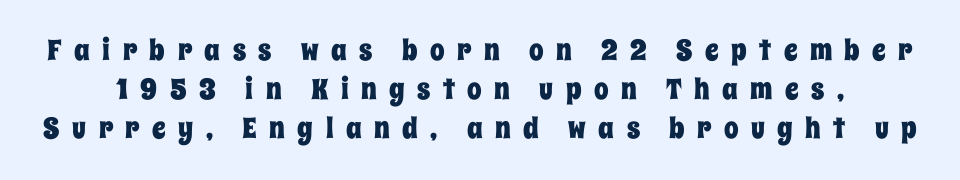
Q: Is the text italic (slanted)? A: No, it is upright.
Q: Is the text underlined? A: No.
Q: Is the spacing between letters normal or unusually wide? A: Unusually wide.
Q: Is the spacing between lines tight, normal or loose? A: Normal.
Q: Width (condensed, normal, or wide)? A: Condensed.
Q: Stroke contrast? A: Low.
Q: x-height? A: Large.
Q: Monospaced? A: No.
